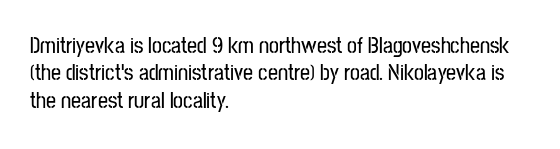
{"italic": "no", "underline": "no", "align": "left", "line_spacing": "normal", "line_spacing_ratio": 1.25, "letter_spacing": "normal", "letter_spacing_em": 0.0, "glyph_px": 22}
